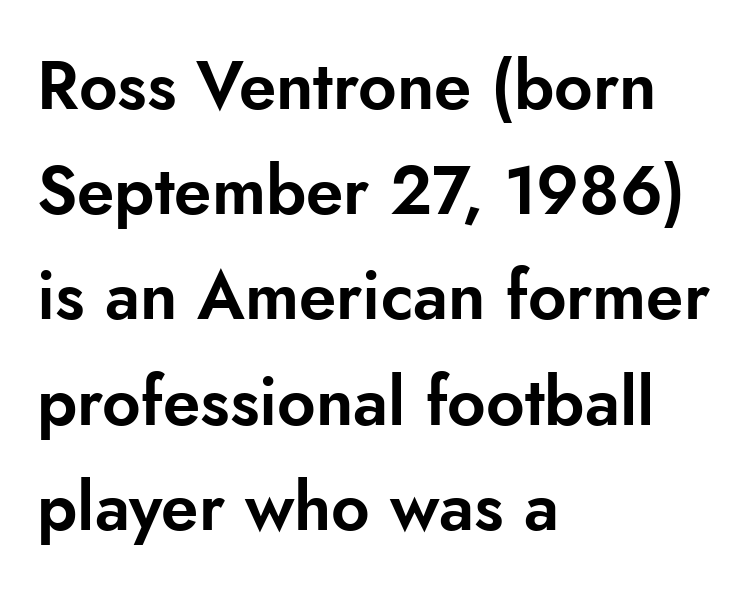
Typeset ragged right — the left edge is the straight one. The letters sit at their default tracking, neither squeezed nor spread. Quick note: underline off. Does the type have serifs? No, each stem ends abruptly.
